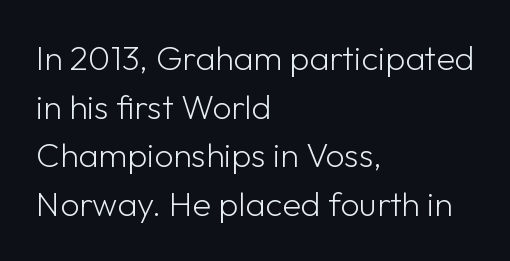
{"serif": "no", "italic": "no", "bold": "no", "weight": "light", "width": "normal", "stroke_contrast": "low", "x_height": "medium", "monospaced": "no", "underline": "no", "align": "left", "line_spacing": "normal", "line_spacing_ratio": 1.43, "letter_spacing": "normal", "letter_spacing_em": 0.0, "glyph_px": 34}
